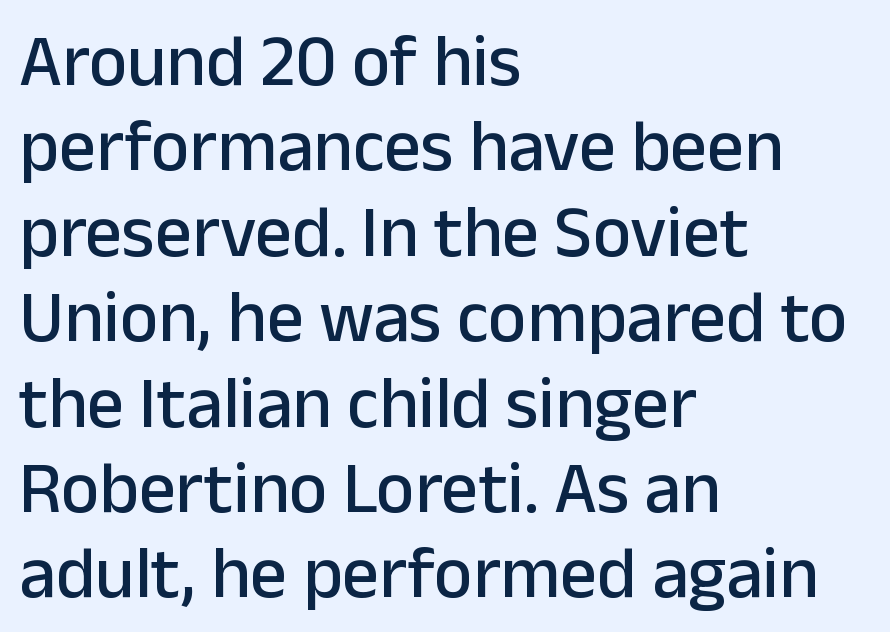
{"serif": "no", "italic": "no", "width": "normal", "stroke_contrast": "low", "x_height": "medium", "monospaced": "no", "underline": "no", "align": "left", "line_spacing_ratio": 1.17, "letter_spacing": "normal", "letter_spacing_em": 0.0, "glyph_px": 73}
